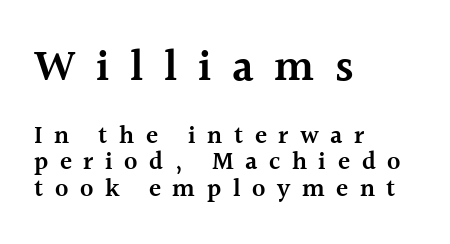
Q: Is the text bold? A: Semi-bold.
Q: Is the text italic (slanted)? A: No, it is upright.
Q: Is the typeface a serif or a sans-serif typeface? A: Serif.
Q: Is the text underlined? A: No.
Q: How is the paragraph aligned? A: Left-aligned.
Q: Is the spacing between letters normal or unusually wide? A: Unusually wide.
Q: Is the spacing between lines tight, normal or loose? A: Tight.
Q: Which block of text is set in a larger size, the first (top) or the second (bottom)? A: The first (top) one.
Q: Width (condensed, normal, or wide)? A: Normal.
Q: x-height? A: Medium.
Q: Monospaced? A: No.
